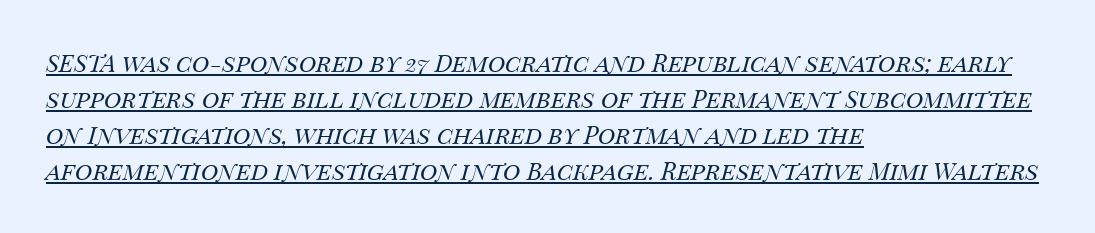
The image shows 24 px text type, italic (leaning right); set left-aligned, normal line spacing (1.5x), normal letter spacing, underlined.
